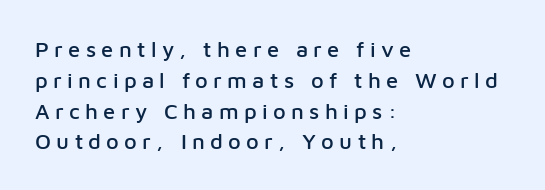
The image shows 22 px text type, upright; set left-aligned, normal line spacing (1.4x), unusually wide letter spacing (+0.24 em), not underlined.
